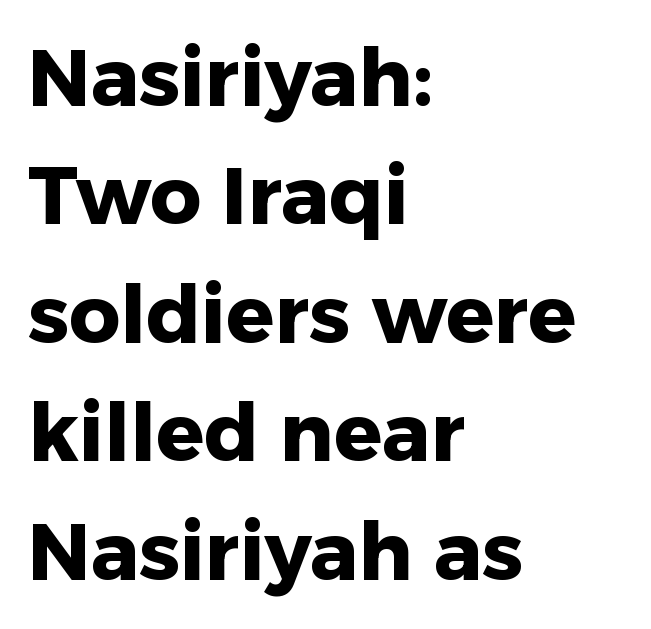
Horizontal bands of white between lines are of average thickness. The glyphs are unaccompanied by any horizontal stroke below them. If you drew a line through each stem, it would be perfectly vertical. Looks like regular typesetting: each glyph gets only the width it needs. Font category for this specimen: sans-serif.
